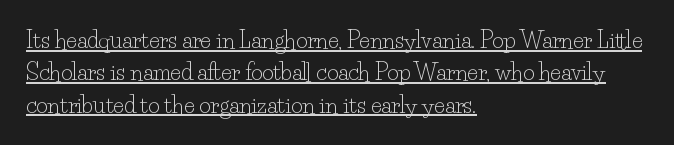
These lines were composed using upright roman letters. You can see a thin bar hugging the bottom of the glyphs. The typesetting does not lean heavy: it is not bold. Leftover space on each line is placed entirely after the last word.
